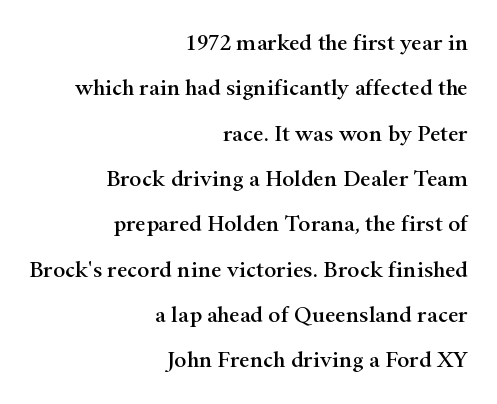
Q: Is the text italic (slanted)? A: No, it is upright.
Q: Is the text underlined? A: No.
Q: How is the paragraph aligned? A: Right-aligned.
Q: Is the spacing between letters normal or unusually wide? A: Normal.
Q: Is the spacing between lines tight, normal or loose? A: Loose.
